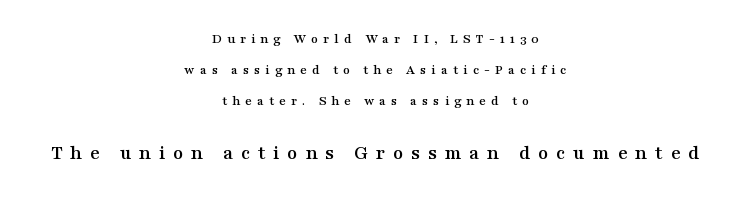
Ascenders rise straight up at ninety degrees. Reading top to bottom, the characters get bigger at the block break. Short and long lines alike share a common midpoint. Quick note: underline off.
